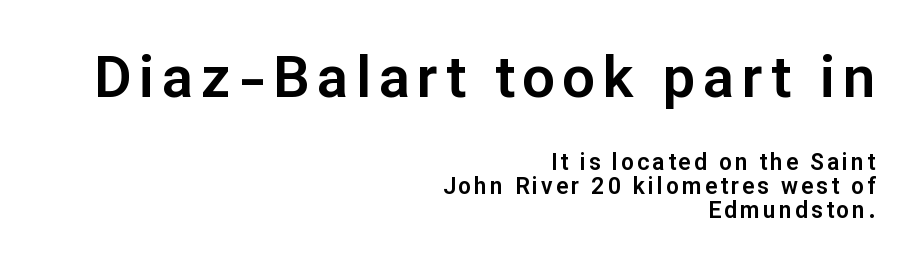
The image shows 58 px sans-serif type, upright; set right-aligned, tight line spacing (1.04x), not underlined; the first (top) block is 2.52x larger; low stroke contrast and a medium x-height.
